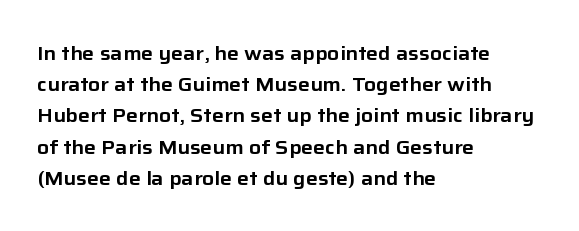
{"italic": "no", "underline": "no", "align": "left", "line_spacing": "normal", "line_spacing_ratio": 1.56, "letter_spacing": "normal", "letter_spacing_em": 0.0, "glyph_px": 20}
